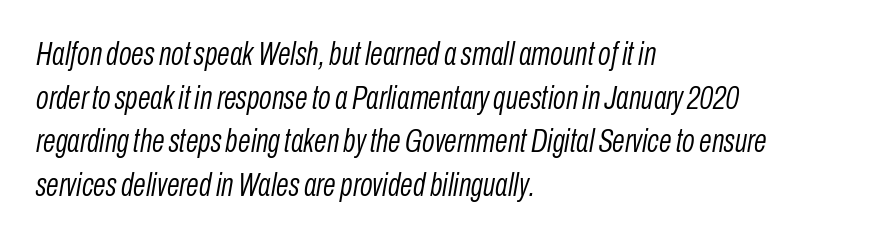
Each word holds together tightly as a unit, with standard inter-letter gaps. Would a proofreader flag this as italicized? Yes. Is the stroke heavy? The answer is a plain regular-or-lighter. Evenly set lines give the paragraph a standard silhouette. Bare-footed words on every line. Each letter keeps its own natural width here, so spacing adapts to shape.
